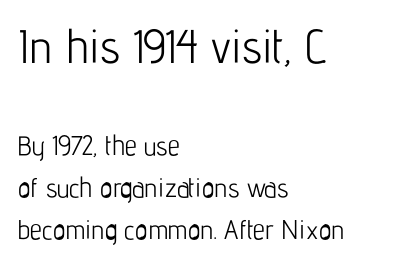
The image shows 47 px light, condensed sans-serif type, upright; set left-aligned, normal line spacing (1.56x), normal letter spacing, not underlined; the first (top) block is 1.74x larger; low stroke contrast and a medium x-height.
